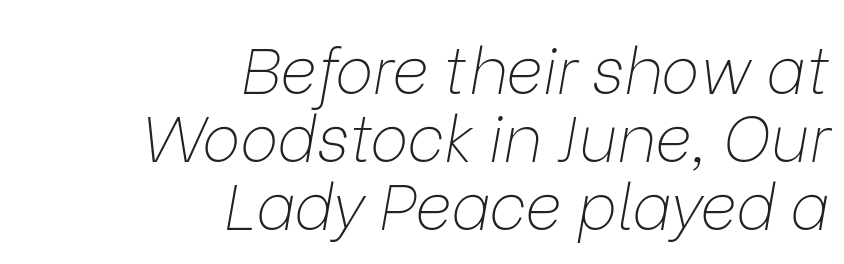
Q: Is the text bold? A: No.
Q: Is the text italic (slanted)? A: Yes, it leans right by about 9 degrees.
Q: Is the text underlined? A: No.
Q: How is the paragraph aligned? A: Right-aligned.
Q: Is the spacing between letters normal or unusually wide? A: Normal.
Q: Is the spacing between lines tight, normal or loose? A: Tight.
Q: Width (condensed, normal, or wide)? A: Normal.
Q: Stroke contrast? A: Low.
Q: x-height? A: Medium.
Q: Monospaced? A: No.
